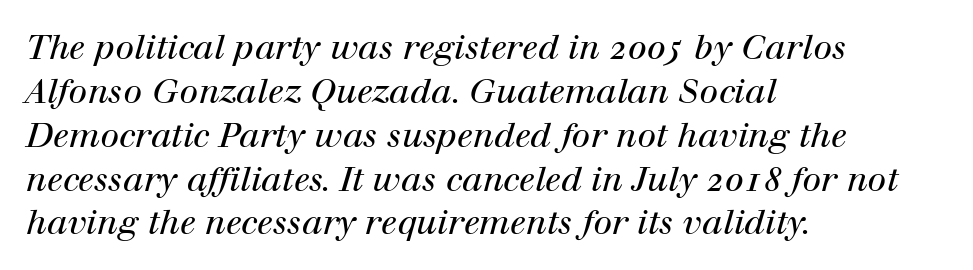
The image shows 34 px regular-weight serif type, italic (leaning right); set left-aligned, normal line spacing (1.29x), normal letter spacing, not underlined; high stroke contrast and a medium x-height.
